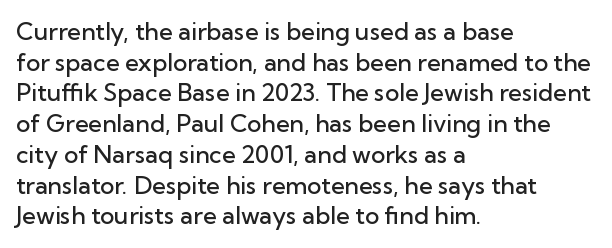
Q: Is the text bold? A: Semi-bold.
Q: Is the text italic (slanted)? A: No, it is upright.
Q: Is the text underlined? A: No.
Q: How is the paragraph aligned? A: Left-aligned.
Q: Is the spacing between letters normal or unusually wide? A: Normal.
Q: Is the spacing between lines tight, normal or loose? A: Normal.
